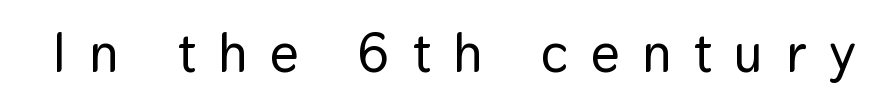
Bare-footed words on every line. The rendering shows plain stroke endings on the letterforms — a sans-serif design. Each letter keeps its own natural width here, so spacing adapts to shape. A typesetter would call this heavily tracked-out type. The lettering holds an erect, upright posture throughout.
